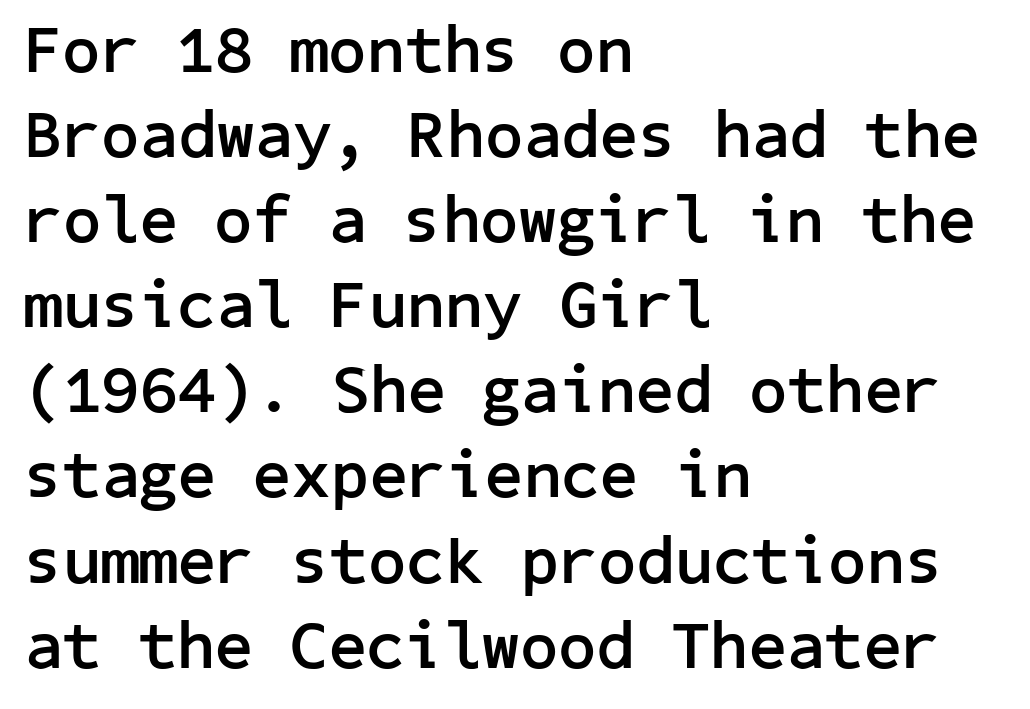
{"serif": "no", "italic": "no", "bold": "yes", "weight": "semibold", "width": "normal", "stroke_contrast": "low", "x_height": "medium", "underline": "no", "align": "left", "line_spacing": "normal", "line_spacing_ratio": 1.27, "letter_spacing": "normal", "letter_spacing_em": 0.0, "glyph_px": 67}
